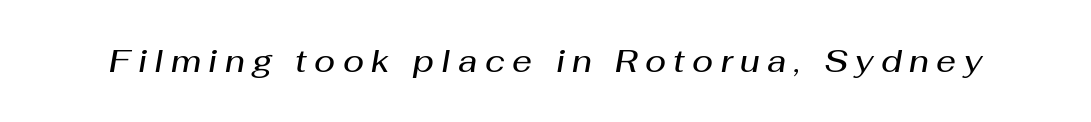
Character widths vary here, with narrow letters taking less room than wide ones. Underline: absent. In terms of letterspacing, this is a distinctly airy, spread setting. The sample has been set in demibold, a notch under bold.
